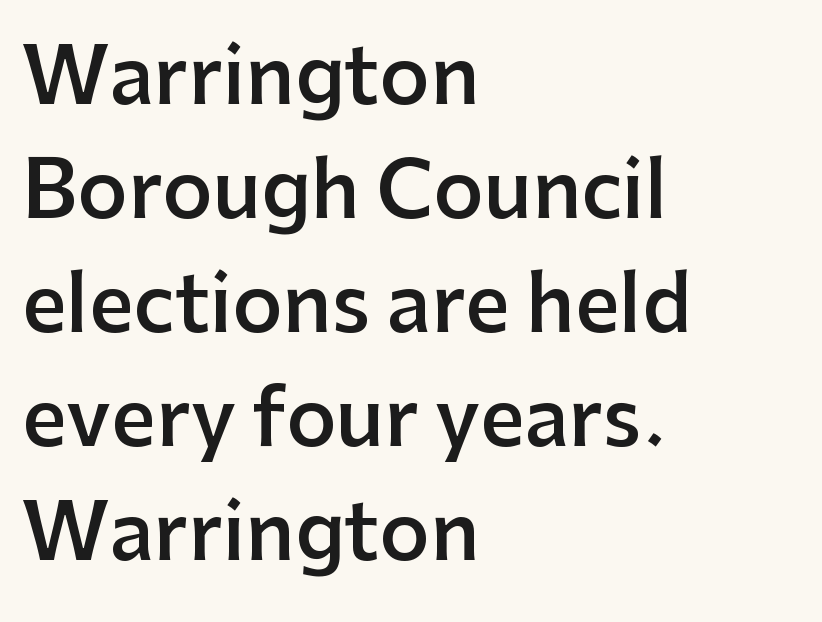
{"serif": "no", "italic": "no", "bold": "semi", "weight": "semibold", "width": "normal", "stroke_contrast": "low", "x_height": "medium", "monospaced": "no", "underline": "no", "align": "left", "line_spacing": "normal", "line_spacing_ratio": 1.46, "letter_spacing": "normal", "letter_spacing_em": 0.0, "glyph_px": 78}
